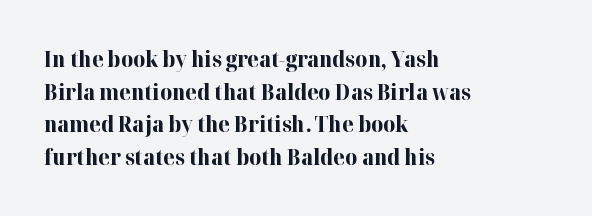
{"italic": "no", "bold": "yes", "underline": "no", "align": "left", "line_spacing": "normal", "line_spacing_ratio": 1.55, "letter_spacing": "normal", "letter_spacing_em": 0.0, "glyph_px": 21}
